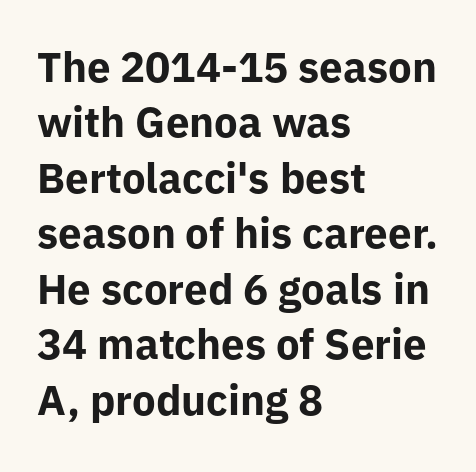
{"serif": "no", "italic": "no", "bold": "yes", "weight": "bold", "width": "normal", "stroke_contrast": "low", "x_height": "medium", "monospaced": "no", "underline": "no", "align": "left", "line_spacing": "normal", "line_spacing_ratio": 1.32, "letter_spacing": "normal", "letter_spacing_em": 0.0, "glyph_px": 42}
